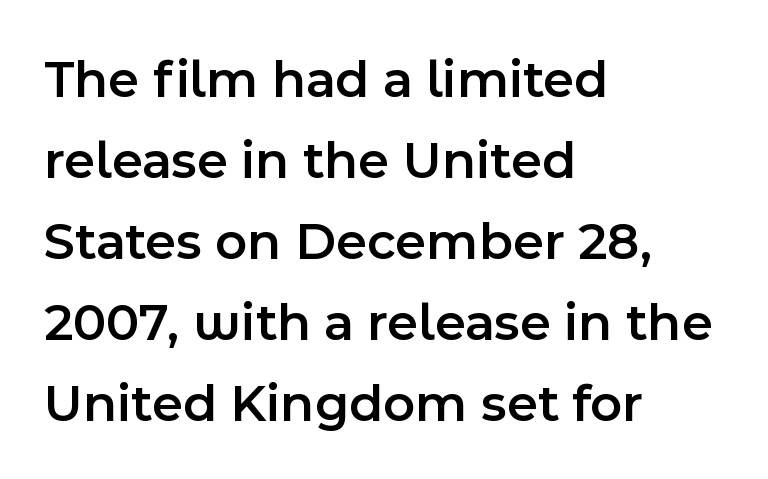
The image shows 54 px semibold sans-serif type, upright; set left-aligned, normal line spacing (1.5x), normal letter spacing, not underlined; a medium x-height.
